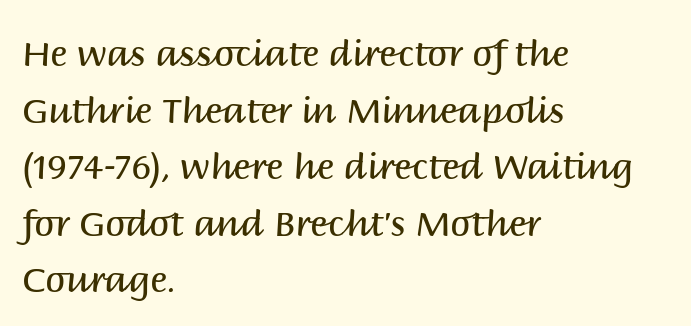
Q: Is the text bold? A: No.
Q: Is the text italic (slanted)? A: Yes.
Q: Is the typeface a serif or a sans-serif typeface? A: Sans-serif.
Q: Is the text underlined? A: No.
Q: How is the paragraph aligned? A: Left-aligned.
Q: Is the spacing between letters normal or unusually wide? A: Normal.
Q: Is the spacing between lines tight, normal or loose? A: Normal.
Q: Width (condensed, normal, or wide)? A: Normal.
Q: Stroke contrast? A: Medium.
Q: x-height? A: Large.
Q: Monospaced? A: No.
